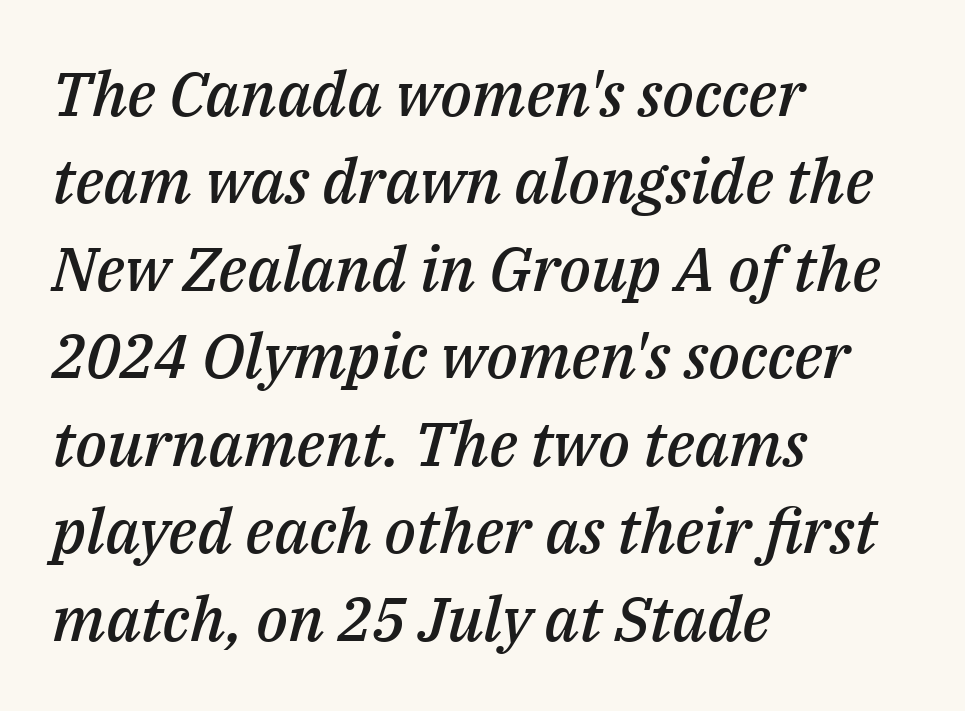
The image shows 62 px semibold type, italic (leaning right); set left-aligned, normal line spacing (1.41x), normal letter spacing, not underlined; medium stroke contrast and a medium x-height.
